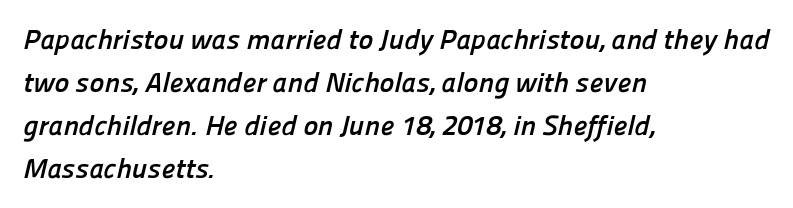
The image shows 28 px semibold sans-serif type; set left-aligned, normal line spacing (1.54x), normal letter spacing, not underlined; low stroke contrast and a medium x-height.
